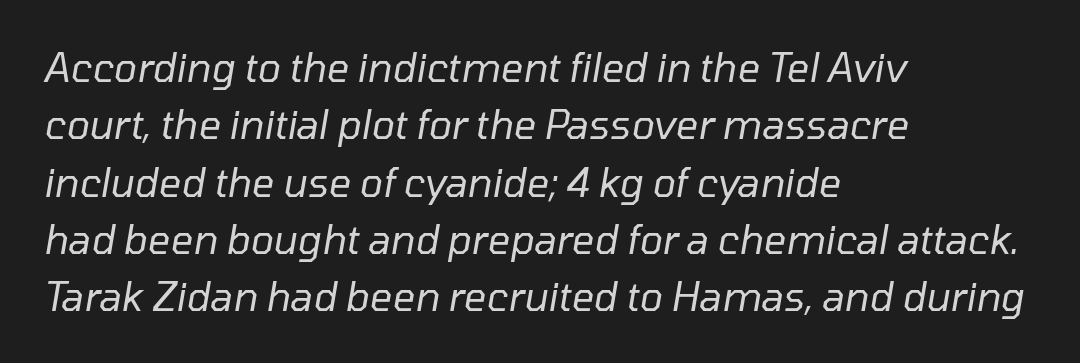
The image shows 39 px regular-weight type, italic (leaning right); set left-aligned, normal line spacing (1.47x), normal letter spacing, not underlined; low stroke contrast and a medium x-height.
